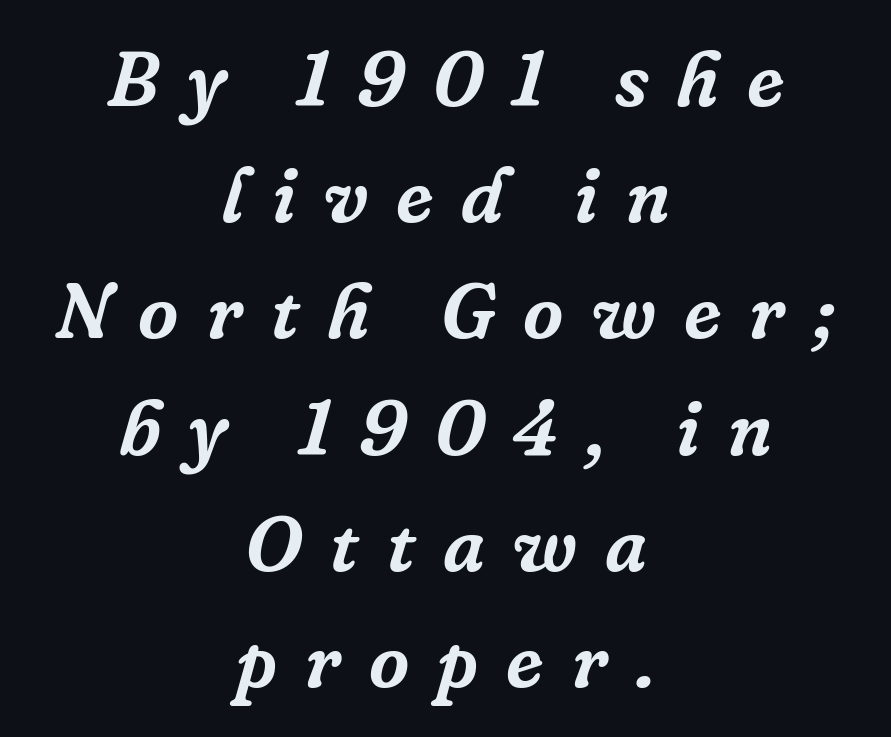
{"serif": "yes", "italic": "yes", "lean": "right", "slant_degrees": 16, "width": "normal", "stroke_contrast": "low", "x_height": "medium", "monospaced": "no", "underline": "no", "align": "center", "line_spacing": "normal", "line_spacing_ratio": 1.49, "letter_spacing": "wide", "letter_spacing_em": 0.36, "glyph_px": 78}
